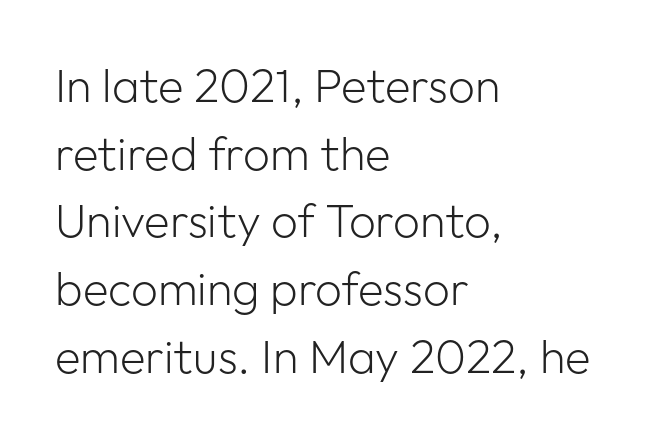
Q: Is the text bold? A: No.
Q: Is the text italic (slanted)? A: No, it is upright.
Q: Is the typeface a serif or a sans-serif typeface? A: Sans-serif.
Q: Is the text underlined? A: No.
Q: How is the paragraph aligned? A: Left-aligned.
Q: Is the spacing between letters normal or unusually wide? A: Normal.
Q: Is the spacing between lines tight, normal or loose? A: Normal.
Q: Width (condensed, normal, or wide)? A: Normal.
Q: Stroke contrast? A: Low.
Q: x-height? A: Medium.
Q: Monospaced? A: No.
